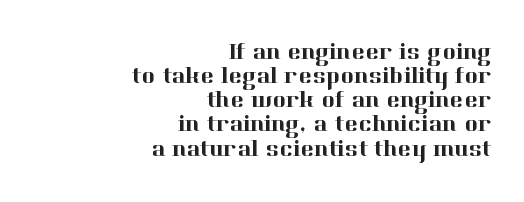
Q: Is the text italic (slanted)? A: No, it is upright.
Q: Is the text underlined? A: No.
Q: How is the paragraph aligned? A: Right-aligned.
Q: Is the spacing between letters normal or unusually wide? A: Normal.
Q: Is the spacing between lines tight, normal or loose? A: Tight.
